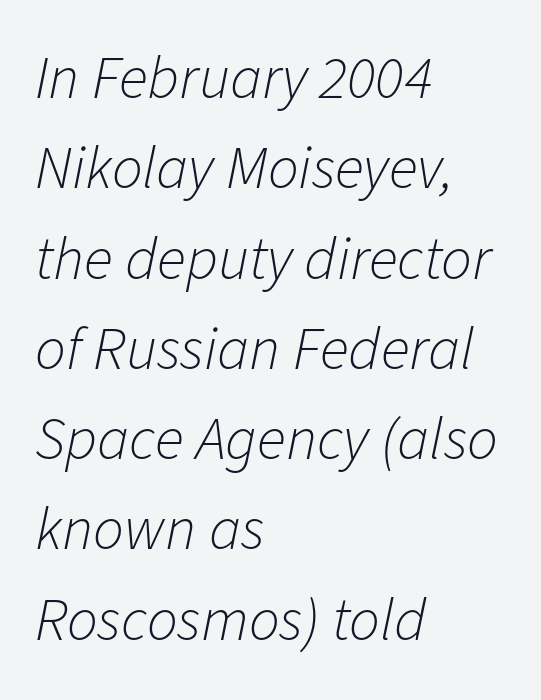
Nobody touched the tracking dial on this one. Honestly, the row spacing looks completely unremarkable. Think of a printed novel: that variable character pitch is what you see here. Left-aligned paragraph, ragged on the right. Think standard paragraph weight, or any step lighter than that.
